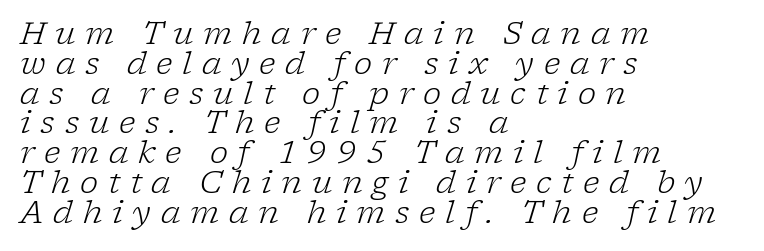
Q: Is the text bold? A: No.
Q: Is the text italic (slanted)? A: Yes, it leans right by about 17 degrees.
Q: Is the typeface a serif or a sans-serif typeface? A: Serif.
Q: Is the text underlined? A: No.
Q: How is the paragraph aligned? A: Left-aligned.
Q: Is the spacing between letters normal or unusually wide? A: Unusually wide.
Q: Is the spacing between lines tight, normal or loose? A: Tight.
Q: Width (condensed, normal, or wide)? A: Normal.
Q: Stroke contrast? A: Low.
Q: x-height? A: Medium.
Q: Monospaced? A: No.
